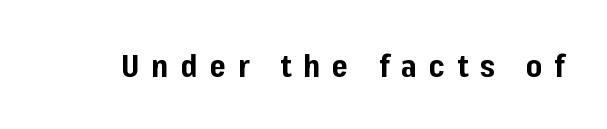
Q: Is the text bold? A: Yes.
Q: Is the text italic (slanted)? A: No, it is upright.
Q: Is the typeface a serif or a sans-serif typeface? A: Sans-serif.
Q: Is the text underlined? A: No.
Q: Is the spacing between letters normal or unusually wide? A: Unusually wide.
Q: Width (condensed, normal, or wide)? A: Normal.
Q: Stroke contrast? A: Low.
Q: x-height? A: Medium.
Q: Monospaced? A: No.
